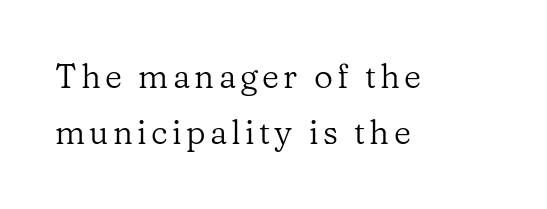
{"serif": "yes", "italic": "no", "bold": "no", "weight": "regular", "width": "normal", "stroke_contrast": "low", "x_height": "medium", "monospaced": "no", "underline": "no", "align": "left", "line_spacing_ratio": 1.71, "glyph_px": 33}
